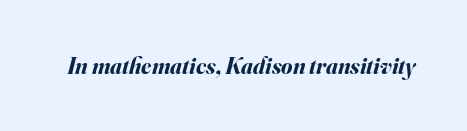
As a designer I'd log this as weight 700, bold. The horizontal fit of the characters is conventional and even. The words here are not underlined. Every character sits at an angle, as italics do.
